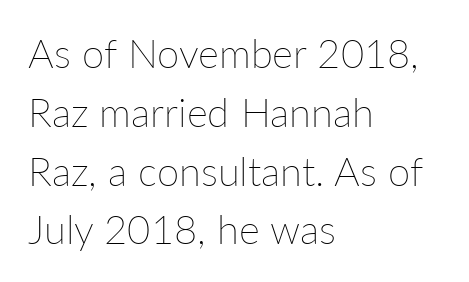
{"italic": "no", "bold": "no", "weight": "thin", "width": "normal", "stroke_contrast": "low", "x_height": "medium", "monospaced": "no", "underline": "no", "align": "left", "line_spacing": "normal", "line_spacing_ratio": 1.47, "letter_spacing": "normal", "letter_spacing_em": 0.0, "glyph_px": 40}
